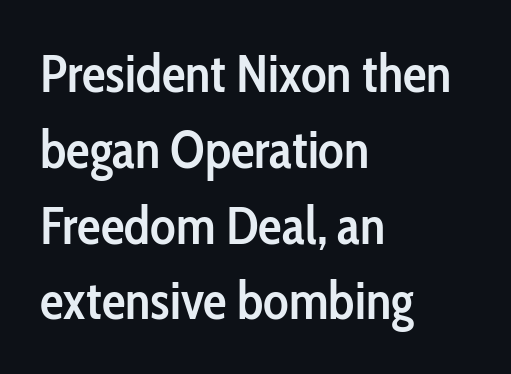
{"serif": "no", "italic": "no", "bold": "semi", "weight": "semibold", "width": "condensed", "stroke_contrast": "low", "x_height": "medium", "monospaced": "no", "underline": "no", "align": "left", "line_spacing": "normal", "line_spacing_ratio": 1.43, "letter_spacing": "normal", "letter_spacing_em": 0.0, "glyph_px": 53}
